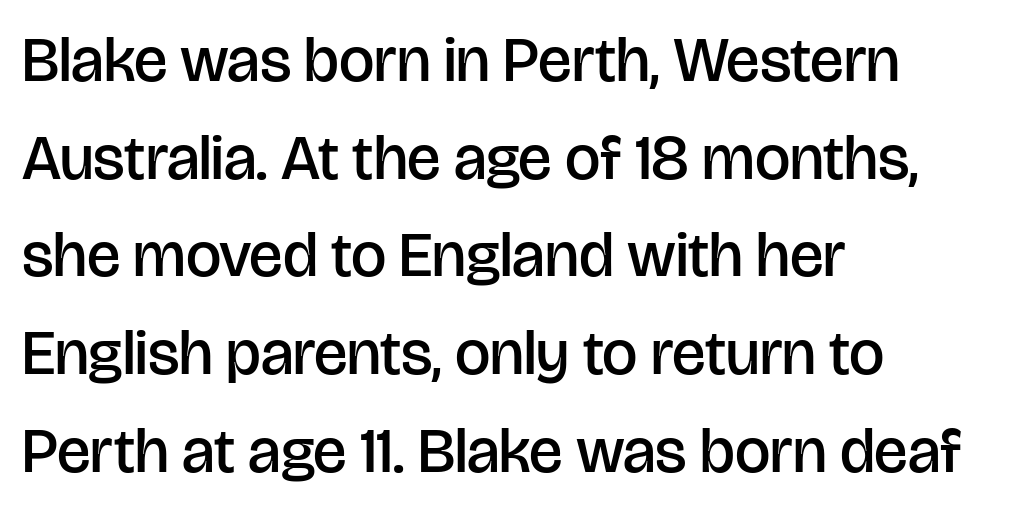
Q: Is the text bold? A: Semi-bold.
Q: Is the text italic (slanted)? A: No, it is upright.
Q: Is the typeface a serif or a sans-serif typeface? A: Sans-serif.
Q: Is the text underlined? A: No.
Q: How is the paragraph aligned? A: Left-aligned.
Q: Is the spacing between letters normal or unusually wide? A: Normal.
Q: Is the spacing between lines tight, normal or loose? A: Normal.
Q: Width (condensed, normal, or wide)? A: Normal.
Q: Stroke contrast? A: Low.
Q: x-height? A: Large.
Q: Monospaced? A: No.
